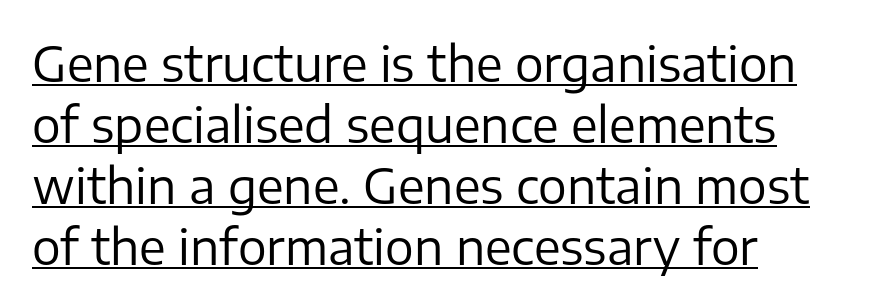
Q: Is the text bold? A: No.
Q: Is the text italic (slanted)? A: No, it is upright.
Q: Is the typeface a serif or a sans-serif typeface? A: Sans-serif.
Q: Is the text underlined? A: Yes.
Q: How is the paragraph aligned? A: Left-aligned.
Q: Is the spacing between letters normal or unusually wide? A: Normal.
Q: Is the spacing between lines tight, normal or loose? A: Normal.
Q: Width (condensed, normal, or wide)? A: Normal.
Q: Stroke contrast? A: Low.
Q: x-height? A: Medium.
Q: Monospaced? A: No.
